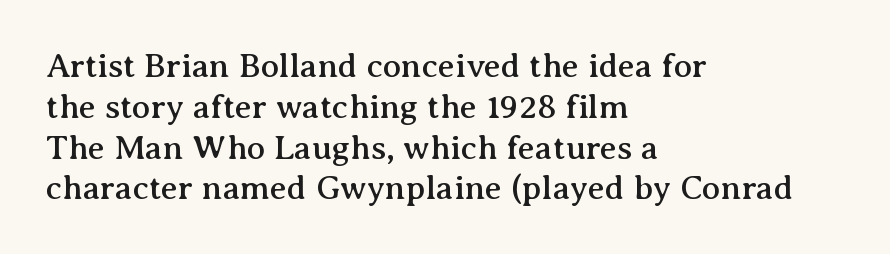
The image shows 34 px serif type, upright; set left-aligned, line spacing 1.2x, normal letter spacing, not underlined; medium stroke contrast and a medium x-height.
